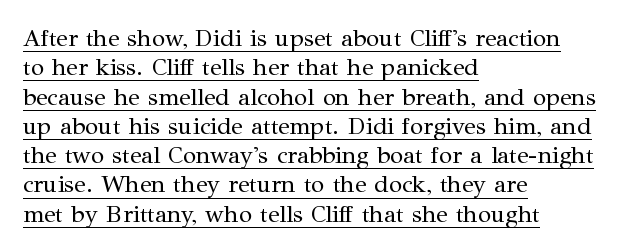
Weight: in the light-to-regular range. The letters sit at their default tracking, neither squeezed nor spread. The face used here appears with an underline applied. Posture: vertical.
